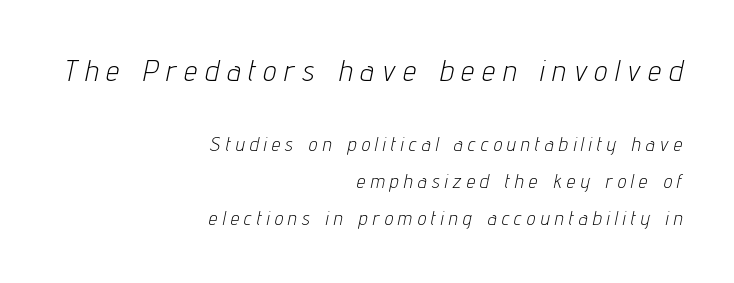
{"italic": "yes", "lean": "right", "slant_degrees": 12, "bold": "no", "weight": "light", "width": "condensed", "stroke_contrast": "low", "x_height": "medium", "monospaced": "no", "underline": "no", "align": "right", "line_spacing": "loose", "line_spacing_ratio": 1.93, "letter_spacing": "wide", "letter_spacing_em": 0.29, "larger_block": "first", "size_ratio": 1.53, "glyph_px": 29}
